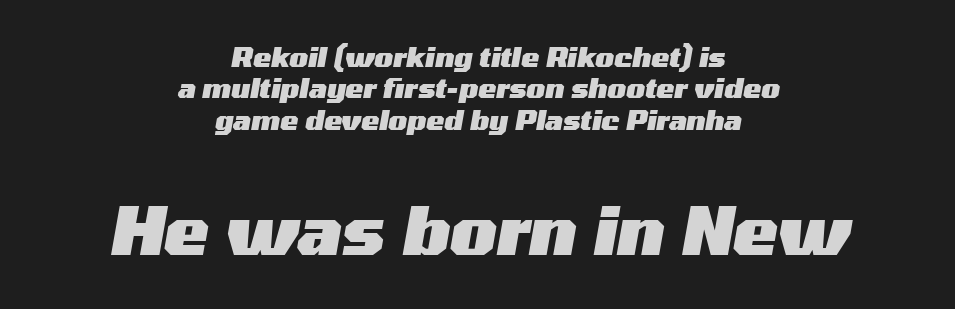
The glyphs look as if they've been sheared to an angle. Letters rest on an invisible, unmarked baseline. Proportional: the letters do not fall into vertical columns. Summary of weight: heavy, a full bold. Tracking value appears to be zero — textbook default spacing.
